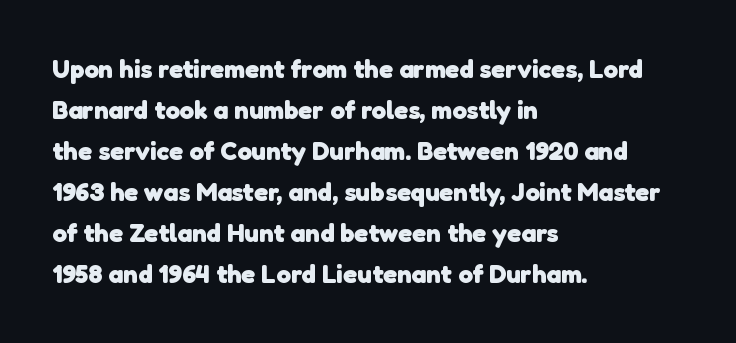
Q: Is the text bold? A: Yes.
Q: Is the text underlined? A: No.
Q: How is the paragraph aligned? A: Left-aligned.
Q: Is the spacing between letters normal or unusually wide? A: Normal.
Q: Is the spacing between lines tight, normal or loose? A: Normal.
